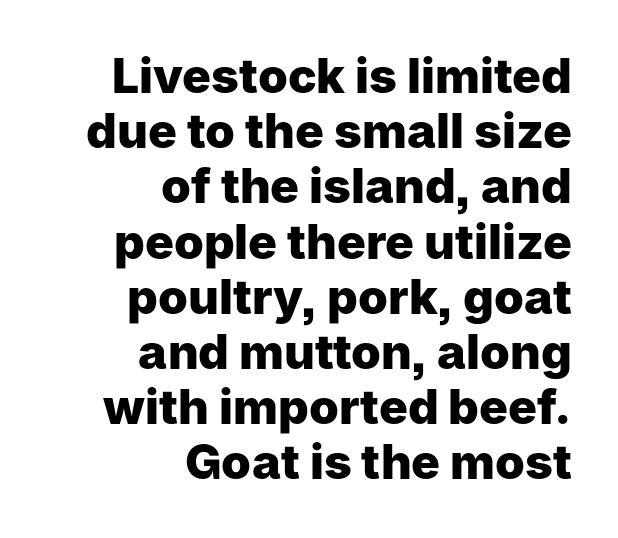
Short and long lines alike share a common ending point at right. Think of a printed novel: that variable character pitch is what you see here. Anything drawn beneath the words? Only blank space. Its strokes are broad and dark, the hallmark of bold type. It's the straight-up-and-down kind of type. Nothing unusual about the tracking: characters are spaced as the font intends.
